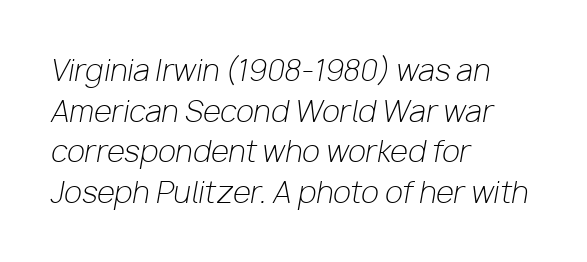
Q: Is the text bold? A: No.
Q: Is the text italic (slanted)? A: Yes, it leans right by about 10 degrees.
Q: Is the text underlined? A: No.
Q: How is the paragraph aligned? A: Left-aligned.
Q: Is the spacing between letters normal or unusually wide? A: Normal.
Q: Is the spacing between lines tight, normal or loose? A: Normal.
Q: Width (condensed, normal, or wide)? A: Normal.
Q: Stroke contrast? A: Low.
Q: x-height? A: Medium.
Q: Monospaced? A: No.
